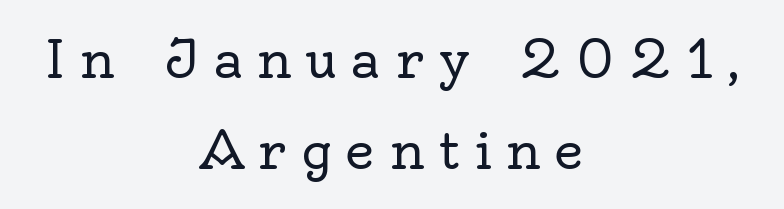
{"serif": "yes", "italic": "no", "bold": "no", "weight": "regular", "width": "normal", "x_height": "small", "monospaced": "no", "underline": "no", "align": "center", "line_spacing_ratio": 1.75, "letter_spacing": "wide", "letter_spacing_em": 0.27, "glyph_px": 52}
